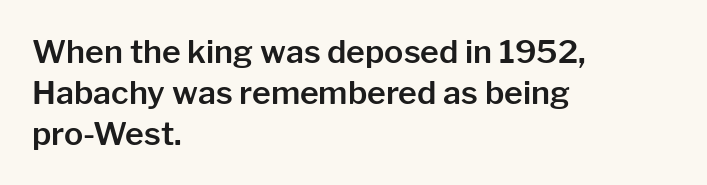
{"serif": "no", "italic": "no", "width": "normal", "stroke_contrast": "low", "x_height": "medium", "monospaced": "no", "underline": "no", "align": "left", "line_spacing": "normal", "line_spacing_ratio": 1.28, "letter_spacing": "normal", "letter_spacing_em": 0.0, "glyph_px": 32}
